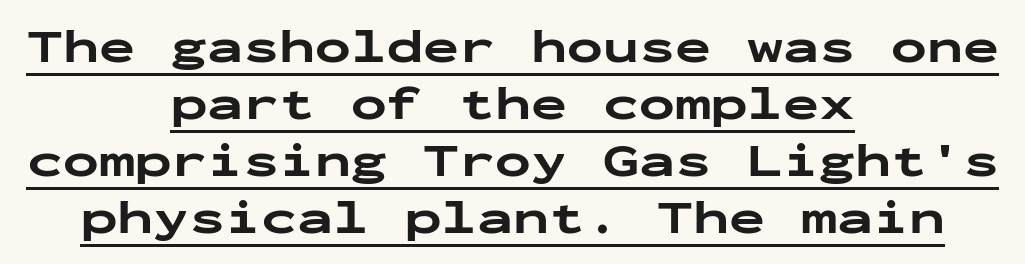
{"serif": "no", "italic": "no", "bold": "yes", "weight": "bold", "width": "wide", "stroke_contrast": "low", "x_height": "medium", "monospaced": "yes", "underline": "yes", "align": "center", "line_spacing_ratio": 1.19, "letter_spacing": "normal", "letter_spacing_em": 0.0, "glyph_px": 48}
